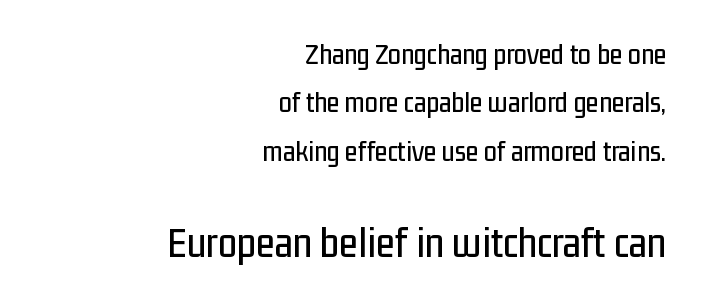
Q: Is the text italic (slanted)? A: No, it is upright.
Q: Is the typeface a serif or a sans-serif typeface? A: Sans-serif.
Q: Is the text underlined? A: No.
Q: How is the paragraph aligned? A: Right-aligned.
Q: Is the spacing between letters normal or unusually wide? A: Normal.
Q: Is the spacing between lines tight, normal or loose? A: Normal.
Q: Which block of text is set in a larger size, the first (top) or the second (bottom)? A: The second (bottom) one.
Q: Width (condensed, normal, or wide)? A: Condensed.
Q: Stroke contrast? A: Low.
Q: x-height? A: Medium.
Q: Monospaced? A: No.
